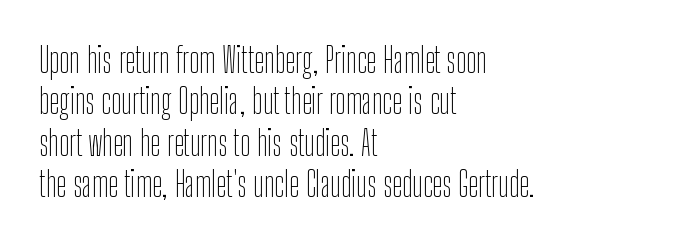
Font category for this specimen: sans-serif. The font is comparable to plain body text, perhaps lighter. The lines are quadded left. The letters advance in unequal steps, a hallmark of proportional type.
